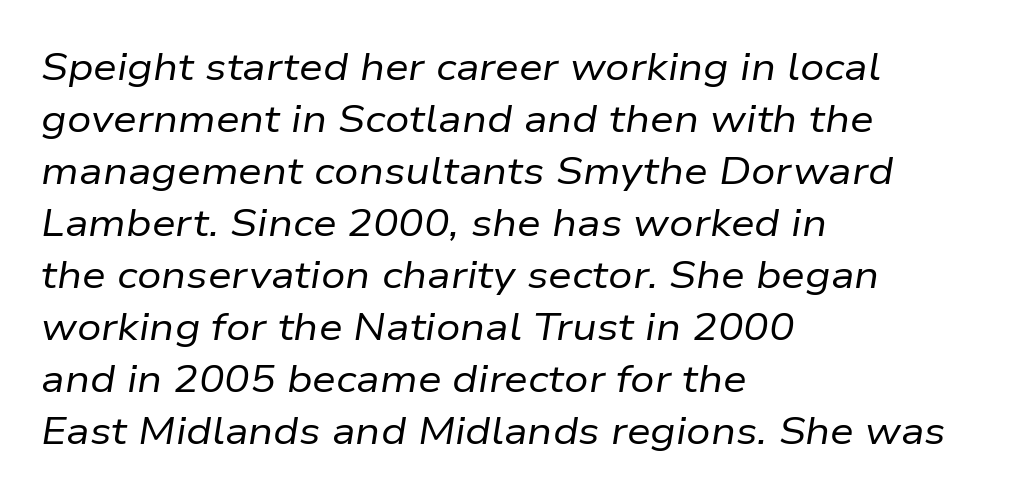
The image shows 38 px regular-weight type, italic (leaning right); set left-aligned, normal line spacing (1.37x), normal letter spacing, not underlined; low stroke contrast and a medium x-height.
